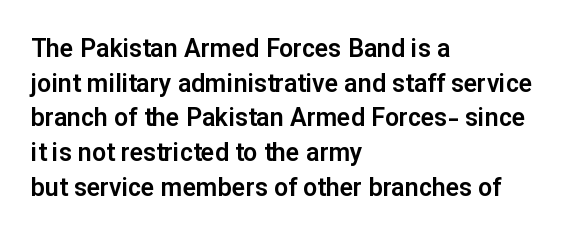
{"italic": "no", "underline": "no", "align": "left", "line_spacing": "normal", "line_spacing_ratio": 1.39, "letter_spacing": "normal", "letter_spacing_em": 0.0, "glyph_px": 25}
